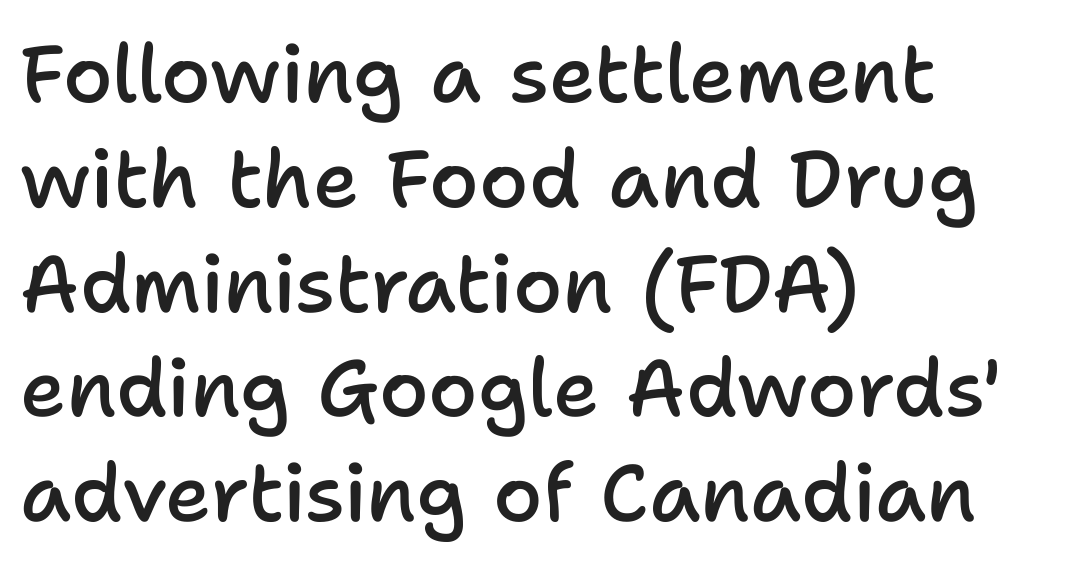
{"serif": "no", "italic": "no", "bold": "semi", "weight": "semibold", "width": "normal", "stroke_contrast": "low", "x_height": "medium", "monospaced": "no", "underline": "no", "align": "left", "line_spacing": "normal", "line_spacing_ratio": 1.31, "letter_spacing": "normal", "letter_spacing_em": 0.0, "glyph_px": 80}
